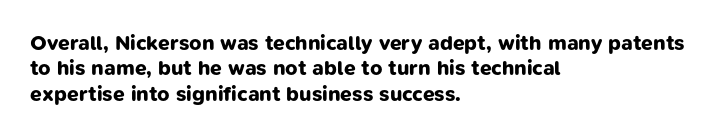
Q: Is the text bold? A: Yes.
Q: Is the text underlined? A: No.
Q: How is the paragraph aligned? A: Left-aligned.
Q: Is the spacing between letters normal or unusually wide? A: Normal.
